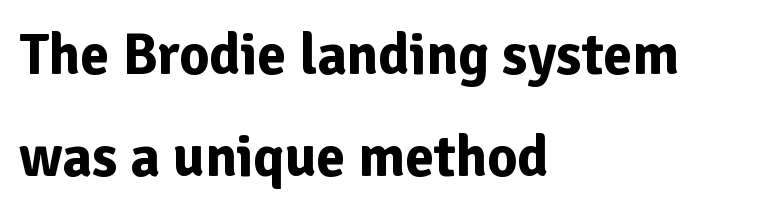
{"serif": "no", "italic": "no", "bold": "yes", "weight": "bold", "width": "normal", "stroke_contrast": "low", "x_height": "medium", "monospaced": "no", "underline": "no", "align": "left", "line_spacing_ratio": 1.76, "letter_spacing": "normal", "letter_spacing_em": 0.0, "glyph_px": 58}
